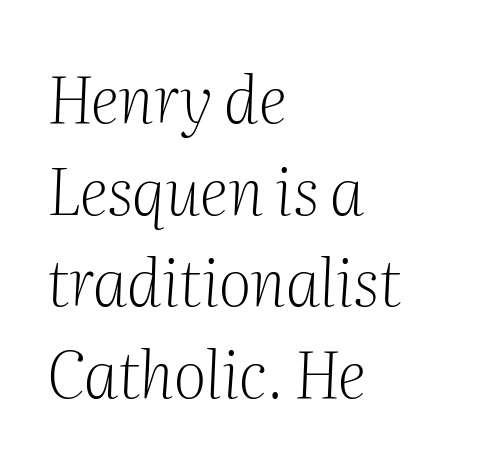
The passage is arranged the way most books set body copy — flush left. What kind of face is this? One with serifs. Underlining? Definitely not there. Stems here are at most as thick as an everyday book face. Spacing between characters is what you'd get straight out of the box.
